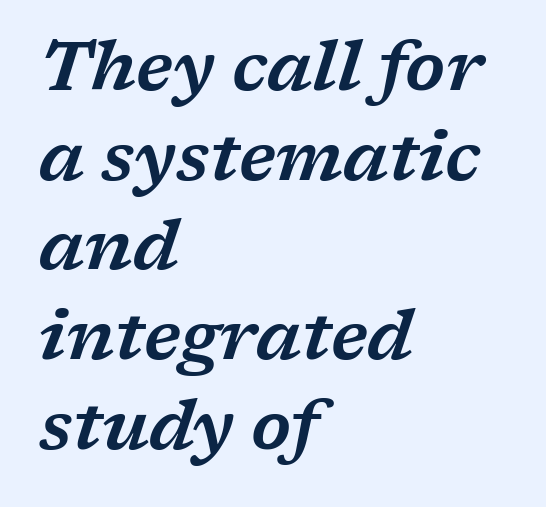
The passage shown leans; its letterforms are oblique. Compared with typical body copy, the letter spacing here is the same. Is this a fixed-width face? No — the glyphs have proportional, varying widths. Examine the stroke ends and you'll spot serifs.
